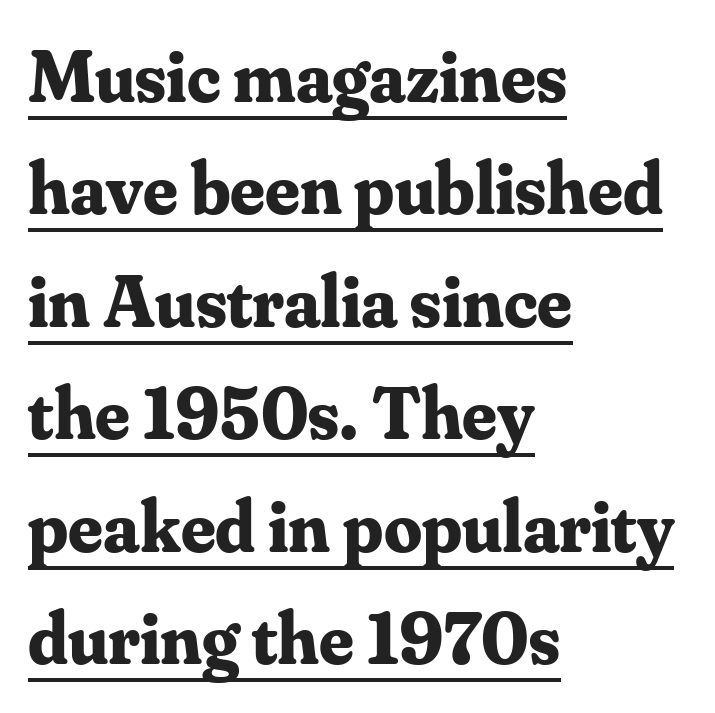
This is roman type, the default non-slanted kind. Regarding serifs, this sample has them. You could not count columns in this text — the font is proportionally spaced. Compared with undecorated copy, this sample adds a rule below the words. A normal amount of white space separates one row of letters from the next.
